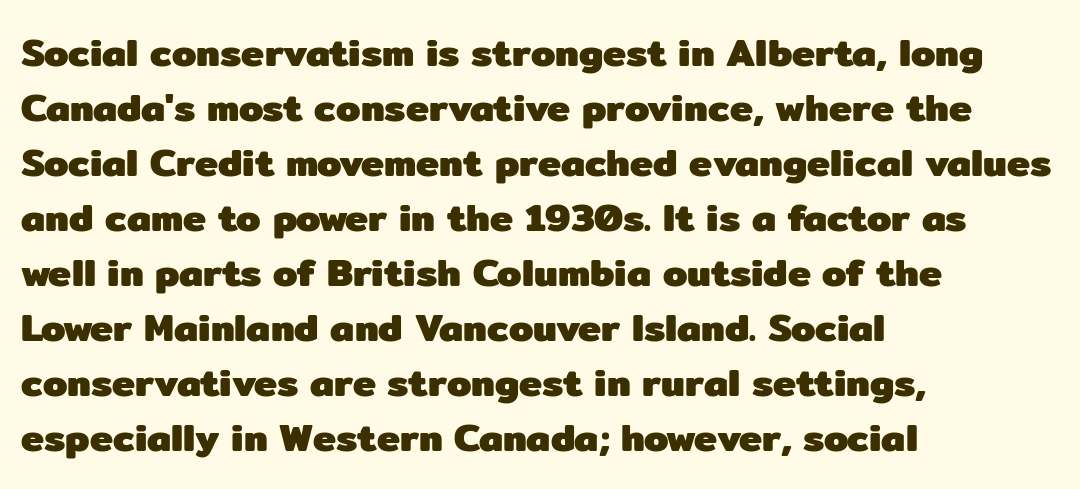
The image shows 39 px heavy sans-serif type, upright; set left-aligned, normal line spacing (1.41x), normal letter spacing, not underlined; low stroke contrast and a medium x-height.
